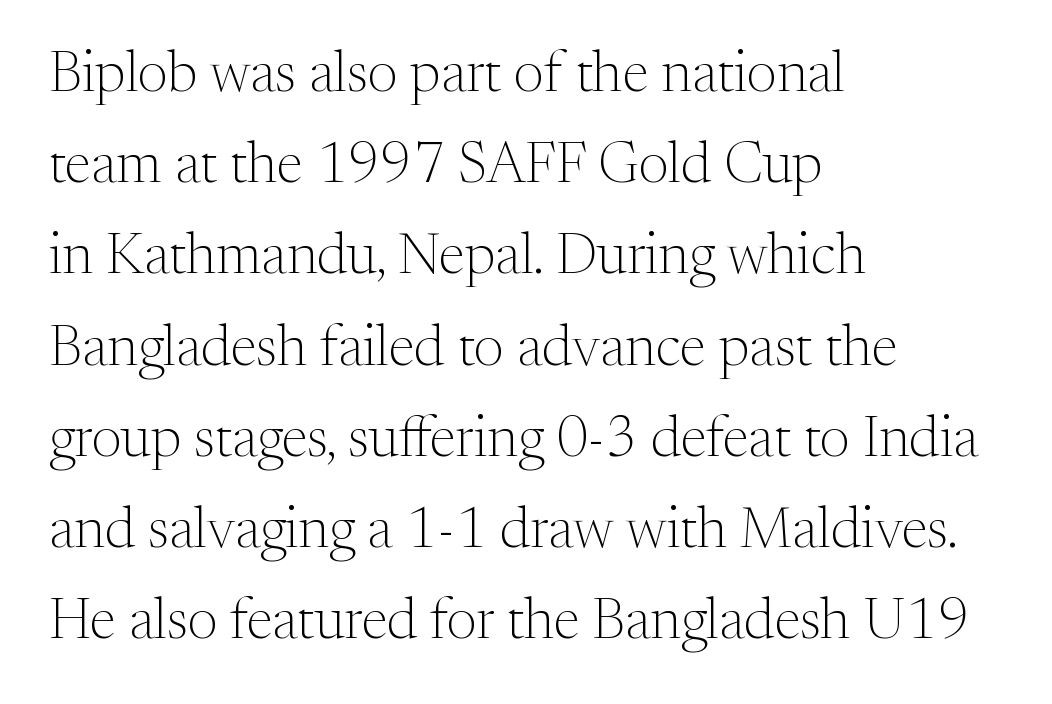
The image shows 57 px light serif type, upright; set left-aligned, normal line spacing (1.6x), normal letter spacing, not underlined; medium stroke contrast and a medium x-height.
